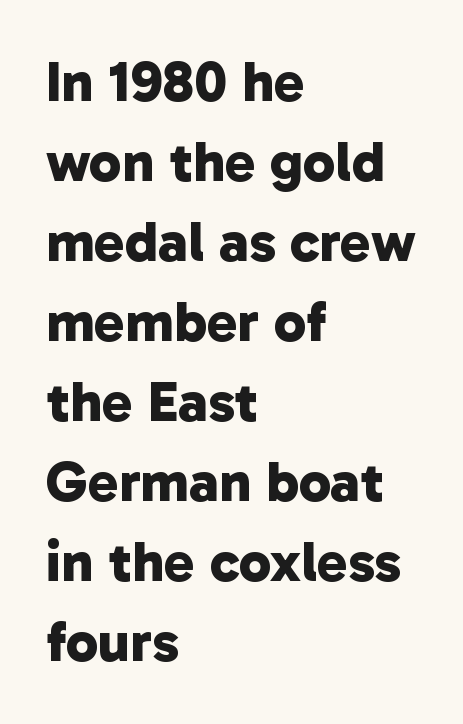
Q: Is the text bold? A: Yes.
Q: Is the typeface a serif or a sans-serif typeface? A: Sans-serif.
Q: Is the text underlined? A: No.
Q: How is the paragraph aligned? A: Left-aligned.
Q: Is the spacing between letters normal or unusually wide? A: Normal.
Q: Is the spacing between lines tight, normal or loose? A: Normal.
Q: Width (condensed, normal, or wide)? A: Normal.
Q: Stroke contrast? A: Low.
Q: x-height? A: Medium.
Q: Monospaced? A: No.
